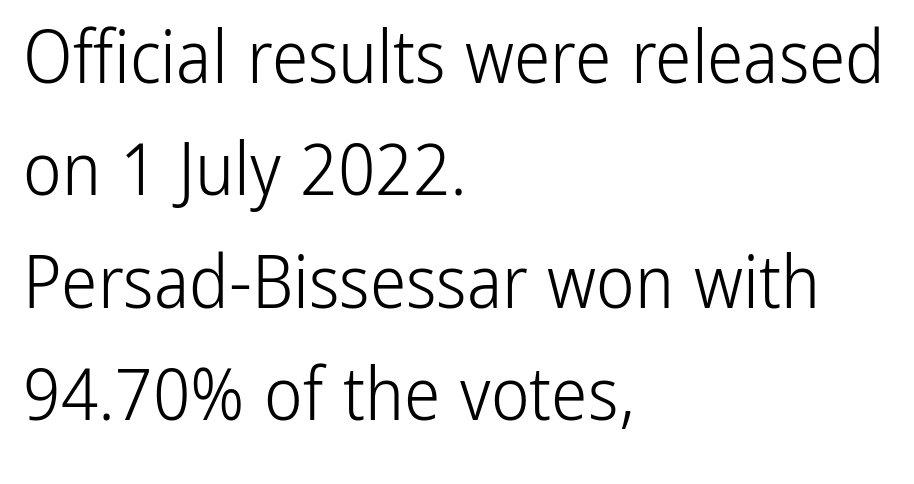
{"serif": "no", "italic": "no", "bold": "no", "weight": "light", "width": "condensed", "stroke_contrast": "low", "x_height": "medium", "monospaced": "no", "underline": "no", "align": "left", "line_spacing": "normal", "line_spacing_ratio": 1.54, "letter_spacing": "normal", "letter_spacing_em": 0.0, "glyph_px": 73}
